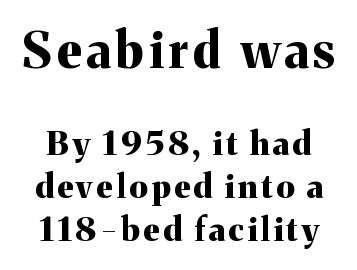
The image shows 49 px bold serif type, upright; set normal line spacing (1.3x), not underlined; the first (top) block is 1.48x larger; medium stroke contrast and a medium x-height.
